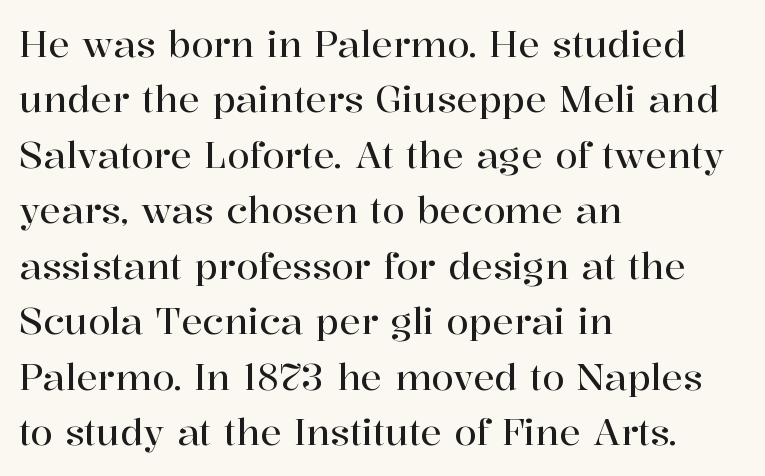
Q: Is the text italic (slanted)? A: No, it is upright.
Q: Is the typeface a serif or a sans-serif typeface? A: Serif.
Q: Is the text underlined? A: No.
Q: How is the paragraph aligned? A: Left-aligned.
Q: Is the spacing between letters normal or unusually wide? A: Normal.
Q: Is the spacing between lines tight, normal or loose? A: Normal.
Q: Width (condensed, normal, or wide)? A: Normal.
Q: Stroke contrast? A: High.
Q: x-height? A: Medium.
Q: Monospaced? A: No.
